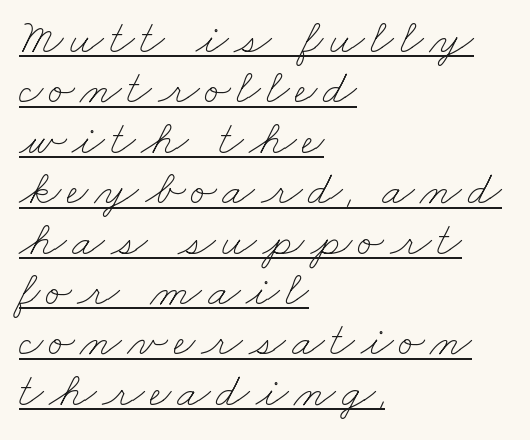
The image shows 48 px thin, wide type; set left-aligned, tight line spacing (1.05x), underlined; low stroke contrast and a small x-height.
